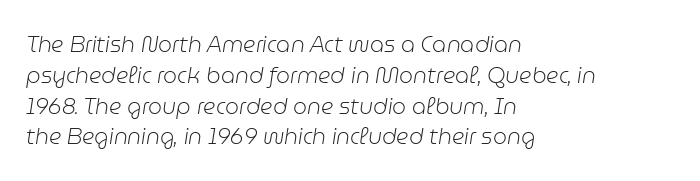
Between one letter and the next there's only the usual sliver of space. Honestly, the row spacing looks completely unremarkable. The baseline area is clear. No letter is thick-stroked: the sample isn't bold. Observe the lean: these are italic letterforms. Layout note: lines flush left.
